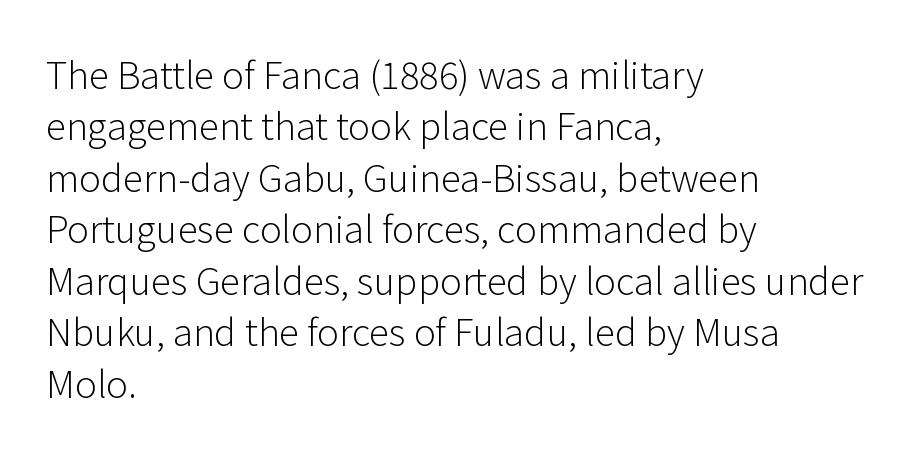
Ascenders rise straight up at ninety degrees. The typeface has the unassuming heft of standard copy or less. Do the characters align in a grid? No, the font is proportional. The horizontal fit of the characters is conventional and even. This rendering employs a face without finishing strokes, i.e., a sans-serif.
